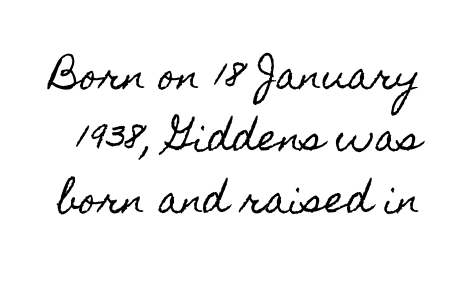
The image shows 37 px condensed type; set normal line spacing (1.68x), normal letter spacing, not underlined; a small x-height.
